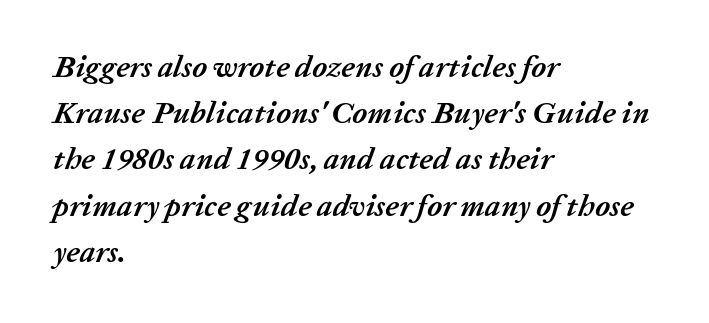
The words here are not underlined. The lines in this sample share a left origin and differ only in where they stop. You can tell it's italic because the verticals aren't actually vertical. Successive baselines arrive at the customary interval.
